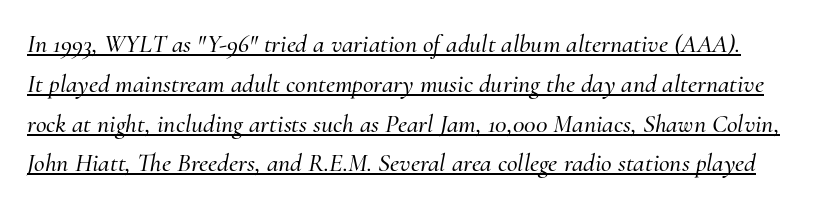
Quick note: italic. Quick note: interline space is typical. A typesetter would call this zero additional tracking. The sample's only ornament is a line tracing under the words.
